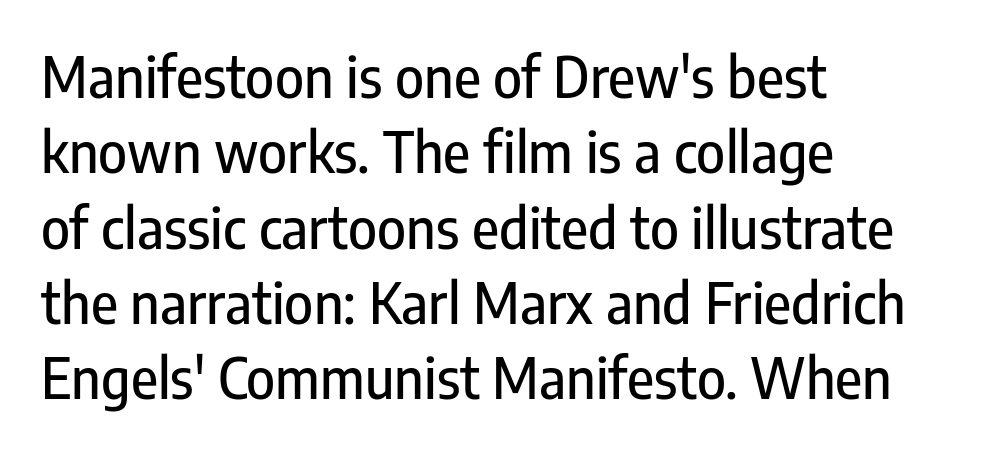
Q: Is the text italic (slanted)? A: No, it is upright.
Q: Is the typeface a serif or a sans-serif typeface? A: Sans-serif.
Q: Is the text underlined? A: No.
Q: How is the paragraph aligned? A: Left-aligned.
Q: Is the spacing between letters normal or unusually wide? A: Normal.
Q: Is the spacing between lines tight, normal or loose? A: Normal.
Q: Width (condensed, normal, or wide)? A: Condensed.
Q: Stroke contrast? A: Low.
Q: x-height? A: Medium.
Q: Monospaced? A: No.
